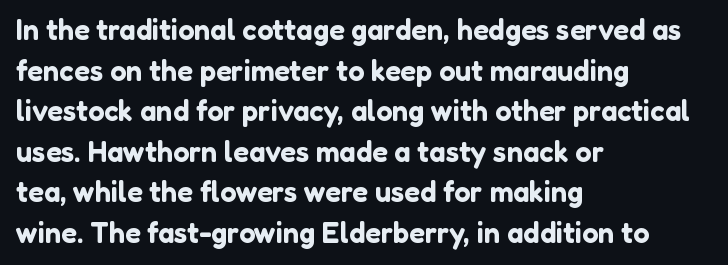
The image shows 29 px sans-serif type, upright; set left-aligned, normal line spacing (1.4x), normal letter spacing, not underlined; low stroke contrast and a medium x-height.
